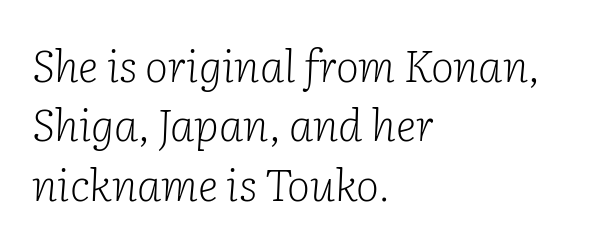
The image shows 44 px light serif type, italic (leaning right); set left-aligned, normal line spacing (1.35x), normal letter spacing, not underlined; low stroke contrast and a medium x-height.
